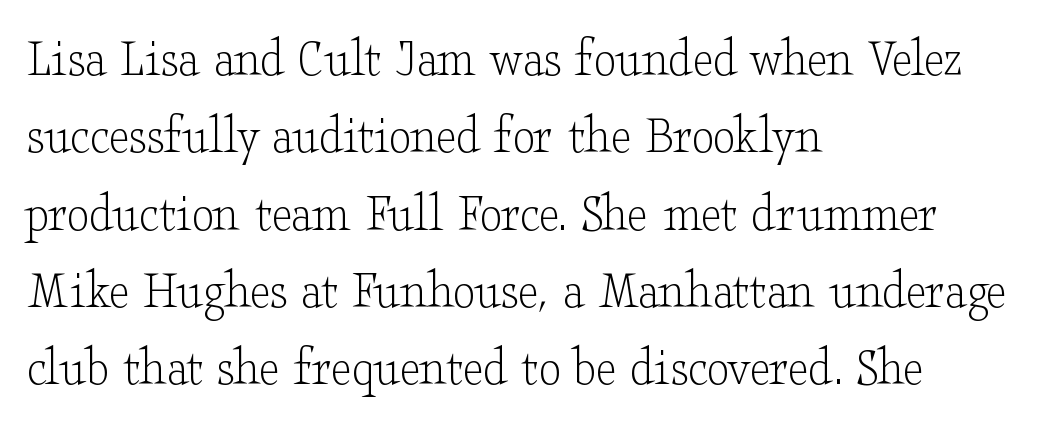
The image shows 56 px light, wide serif type, upright; set left-aligned, normal line spacing (1.38x), normal letter spacing, not underlined; low stroke contrast and a small x-height.
